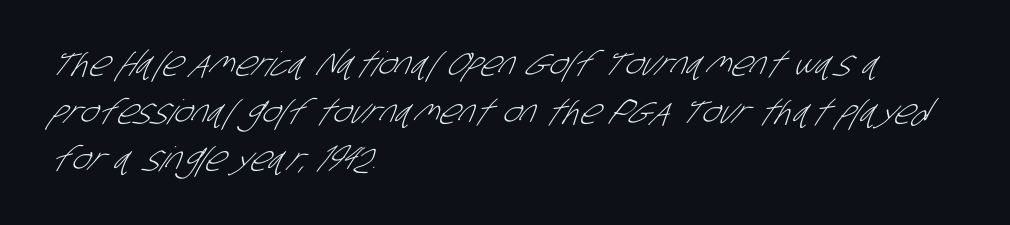
The image shows 34 px light, condensed sans-serif type; set left-aligned, normal line spacing (1.4x), normal letter spacing, not underlined; low stroke contrast and a large x-height.
